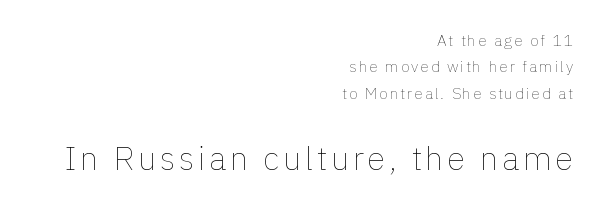
Whoever set this made the second block the dominant, larger element. The letterforms sit at book weight or below. This rendering uses right alignment, leaving the left contour irregular. The passage shown is not underscored anywhere. Ascenders rise straight up at ninety degrees.
